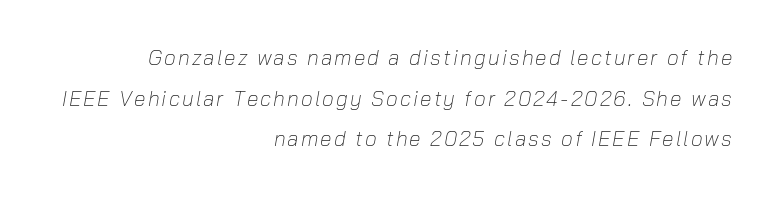
Does the lettering tilt? It does — this is italic. Each new line begins a long way beneath the previous one. The passage shown is not underscored anywhere. Leftover space on each line is placed entirely before the opening word.
